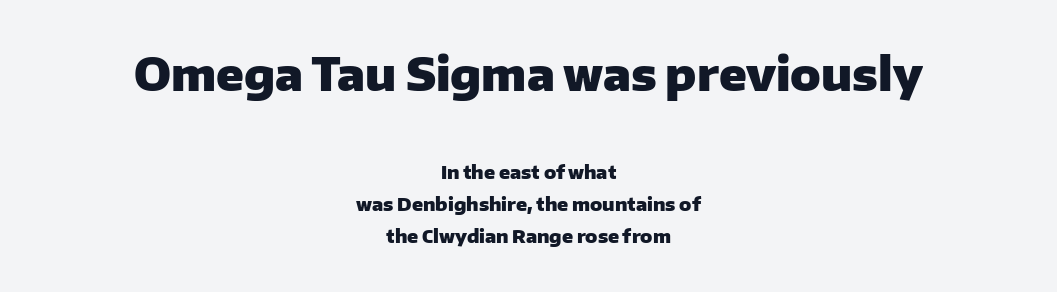
{"serif": "no", "italic": "no", "bold": "yes", "weight": "heavy", "width": "normal", "stroke_contrast": "low", "x_height": "medium", "monospaced": "no", "underline": "no", "align": "center", "line_spacing_ratio": 1.78, "letter_spacing": "normal", "letter_spacing_em": 0.0, "larger_block": "first", "size_ratio": 2.5, "glyph_px": 45}
